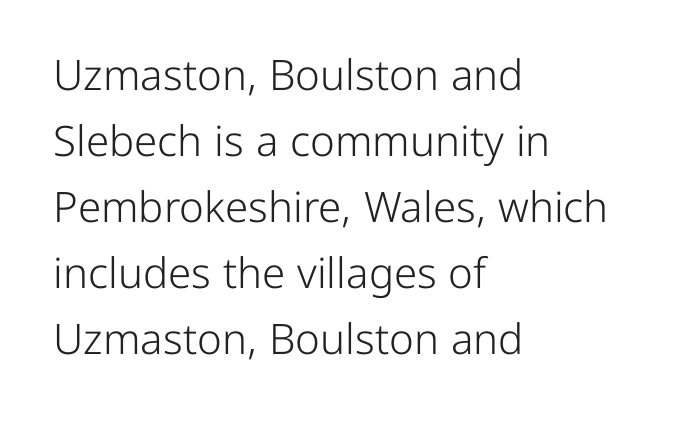
Q: Is the text bold? A: No.
Q: Is the text italic (slanted)? A: No, it is upright.
Q: Is the typeface a serif or a sans-serif typeface? A: Sans-serif.
Q: Is the text underlined? A: No.
Q: How is the paragraph aligned? A: Left-aligned.
Q: Is the spacing between letters normal or unusually wide? A: Normal.
Q: Is the spacing between lines tight, normal or loose? A: Normal.
Q: Width (condensed, normal, or wide)? A: Normal.
Q: Stroke contrast? A: Low.
Q: x-height? A: Medium.
Q: Monospaced? A: No.
